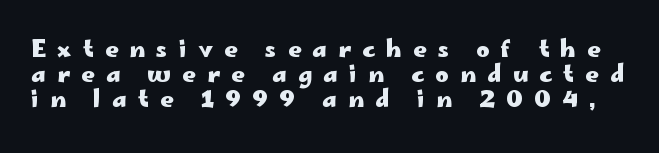
Underline: absent. Weight: bold. The line-height multiplier appears low, near solid setting. The letters stand straight up with perfectly vertical stems.
